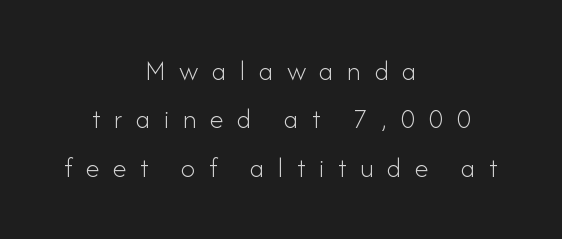
The image shows 28 px light sans-serif type, upright; set centered, line spacing 1.73x, unusually wide letter spacing (+0.48 em), not underlined; low stroke contrast and a small x-height.
